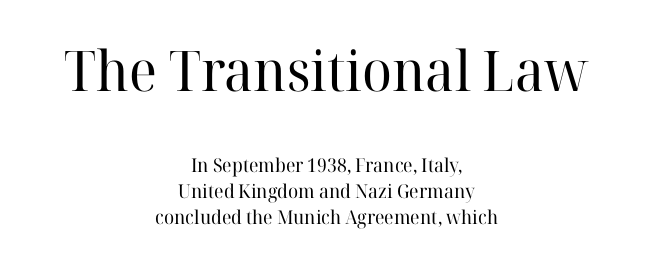
Weight: regular or lighter. The glyphs in this specimen are seriffed. The words here are not underlined. Characters follow at the spacing the type designer built in. Caption: upper text group enlarged, lower text group reduced. Varying glyph widths throughout — classic text-font behaviour.
